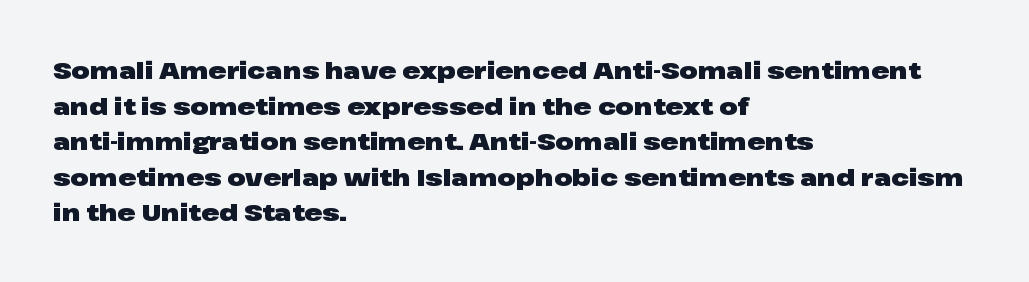
{"italic": "no", "bold": "yes", "underline": "no", "align": "left", "line_spacing": "normal", "line_spacing_ratio": 1.48, "letter_spacing": "normal", "letter_spacing_em": 0.0, "glyph_px": 24}
